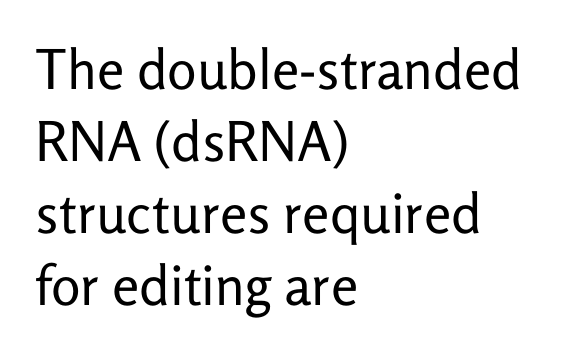
{"serif": "no", "italic": "no", "bold": "no", "weight": "regular", "width": "normal", "stroke_contrast": "low", "x_height": "medium", "monospaced": "no", "underline": "no", "align": "left", "line_spacing": "normal", "line_spacing_ratio": 1.31, "letter_spacing": "normal", "letter_spacing_em": 0.0, "glyph_px": 55}
